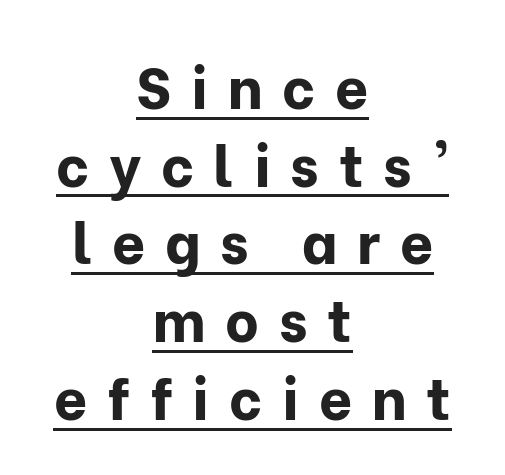
{"serif": "no", "italic": "no", "bold": "yes", "weight": "bold", "width": "normal", "stroke_contrast": "low", "x_height": "medium", "monospaced": "no", "underline": "yes", "align": "center", "line_spacing": "normal", "line_spacing_ratio": 1.34, "letter_spacing": "wide", "letter_spacing_em": 0.34, "glyph_px": 58}
